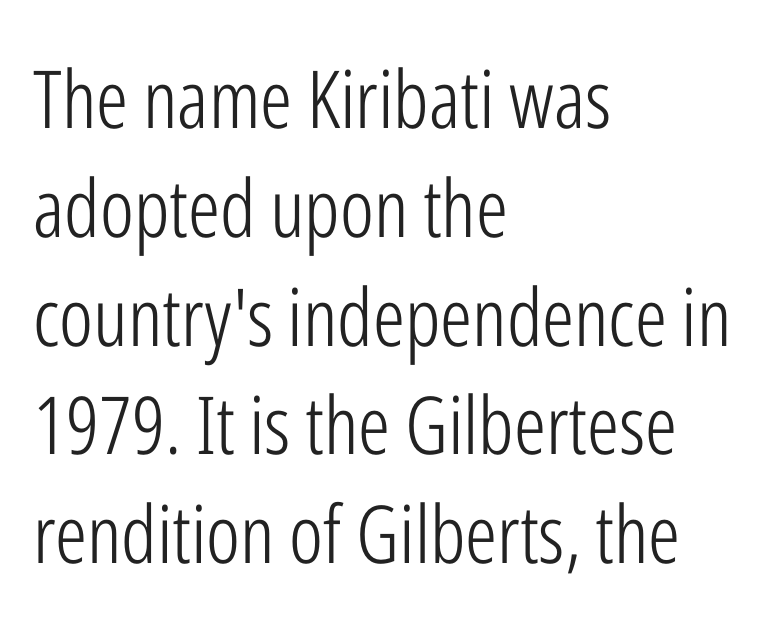
Has an underline been added? It has not. The passage shown is typed in a proportional face where columns would drift. Weight class: somewhere from thin through regular. The paragraph shown leans on its left margin. Rows of type keep a routine distance in the vertical direction. If you drew a line through each stem, it would be perfectly vertical.
